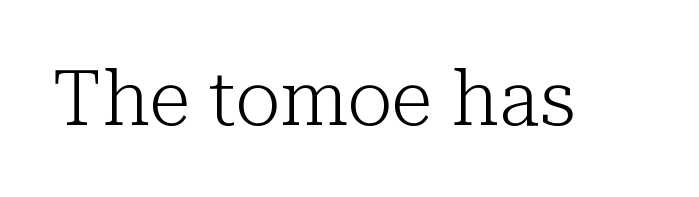
{"serif": "yes", "italic": "no", "bold": "no", "weight": "light", "width": "normal", "stroke_contrast": "low", "x_height": "medium", "monospaced": "no", "underline": "no", "letter_spacing": "normal", "letter_spacing_em": 0.0, "glyph_px": 77}
